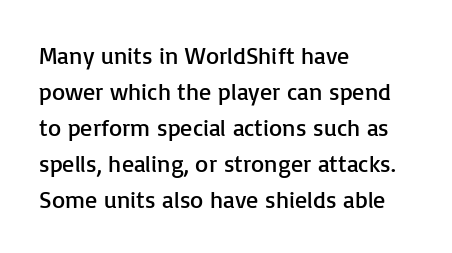
There is no visible air inserted between adjacent glyphs. The rendering anchors every line to the left-hand side. Counters stay open thanks to moderate or lighter strokes. Is there much room between lines? A standard amount, neither cramped nor airy. Type without underlining.
